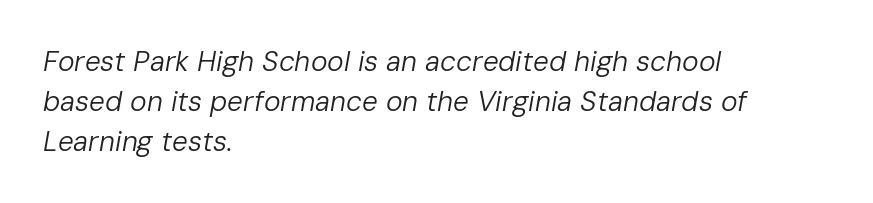
Unbolded letterforms with no extra heft. A clean baseline with only descenders dipping below it. Leading: standard. Typeset ragged right — the left edge is the straight one. Compared with ordinary roman type, these characters are visibly tilted. A typesetter would call this proportional, since set widths differ per character.
